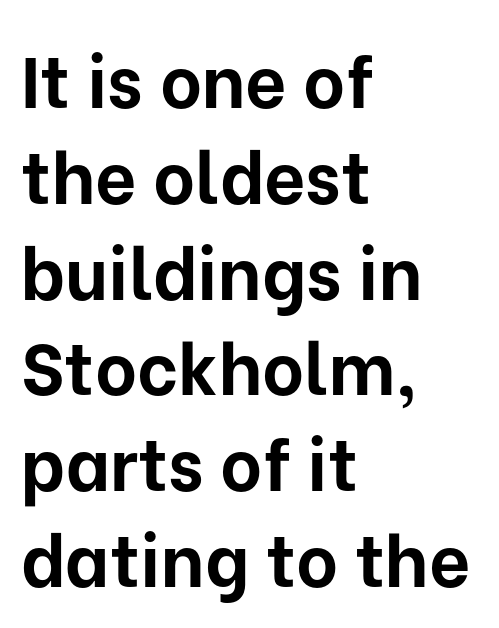
Q: Is the text bold? A: Yes.
Q: Is the text italic (slanted)? A: No, it is upright.
Q: Is the typeface a serif or a sans-serif typeface? A: Sans-serif.
Q: Is the text underlined? A: No.
Q: How is the paragraph aligned? A: Left-aligned.
Q: Is the spacing between letters normal or unusually wide? A: Normal.
Q: Is the spacing between lines tight, normal or loose? A: Normal.
Q: Width (condensed, normal, or wide)? A: Normal.
Q: Stroke contrast? A: Low.
Q: x-height? A: Medium.
Q: Monospaced? A: No.
